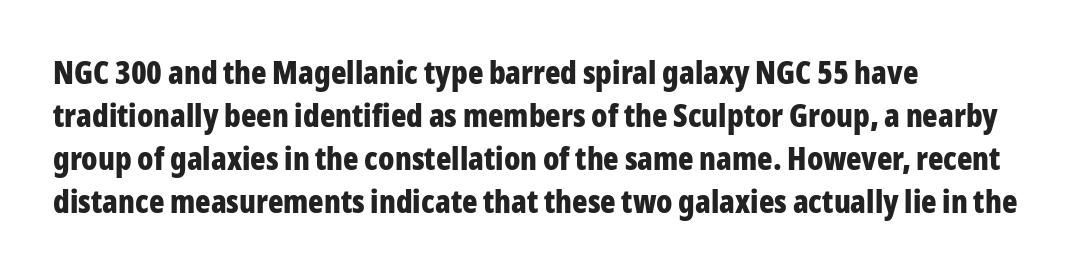
The image shows 32 px bold, condensed sans-serif type, upright; set left-aligned, normal line spacing (1.34x), normal letter spacing, not underlined; low stroke contrast and a medium x-height.
